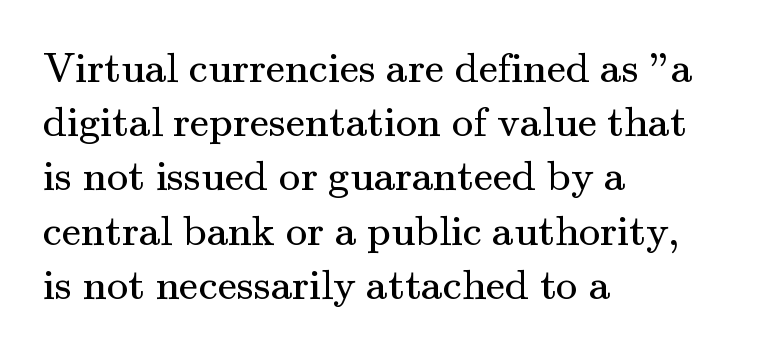
{"serif": "yes", "italic": "no", "bold": "no", "weight": "regular", "width": "normal", "stroke_contrast": "medium", "x_height": "small", "monospaced": "no", "underline": "no", "align": "left", "line_spacing": "normal", "line_spacing_ratio": 1.26, "letter_spacing": "normal", "letter_spacing_em": 0.0, "glyph_px": 43}
